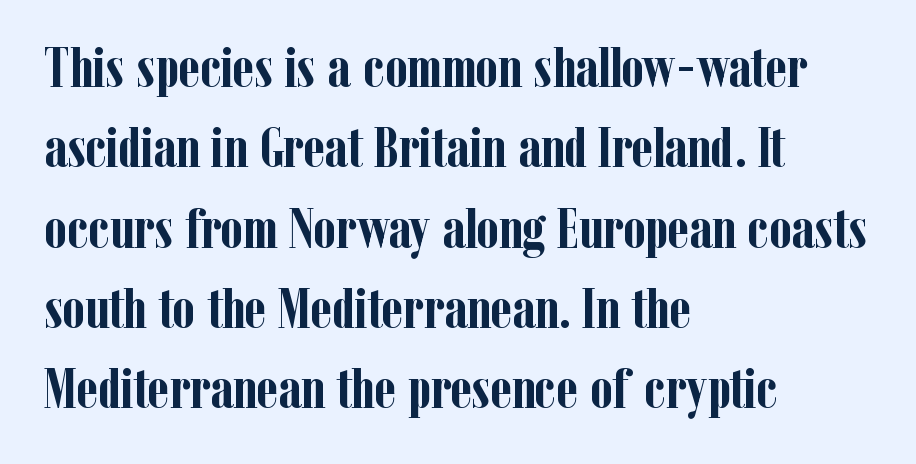
Q: Is the text bold? A: Yes.
Q: Is the text italic (slanted)? A: No, it is upright.
Q: Is the typeface a serif or a sans-serif typeface? A: Serif.
Q: Is the text underlined? A: No.
Q: How is the paragraph aligned? A: Left-aligned.
Q: Is the spacing between letters normal or unusually wide? A: Normal.
Q: Is the spacing between lines tight, normal or loose? A: Normal.
Q: Width (condensed, normal, or wide)? A: Condensed.
Q: Stroke contrast? A: Low.
Q: x-height? A: Medium.
Q: Monospaced? A: No.
